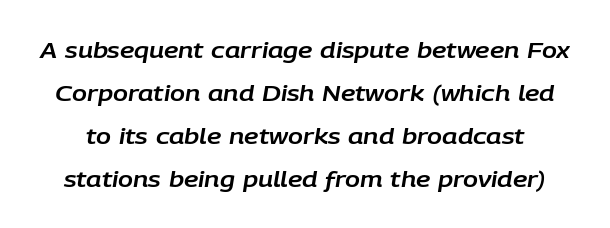
The image shows 22 px text type, italic (leaning right); set loose line spacing (1.95x), normal letter spacing, not underlined.
